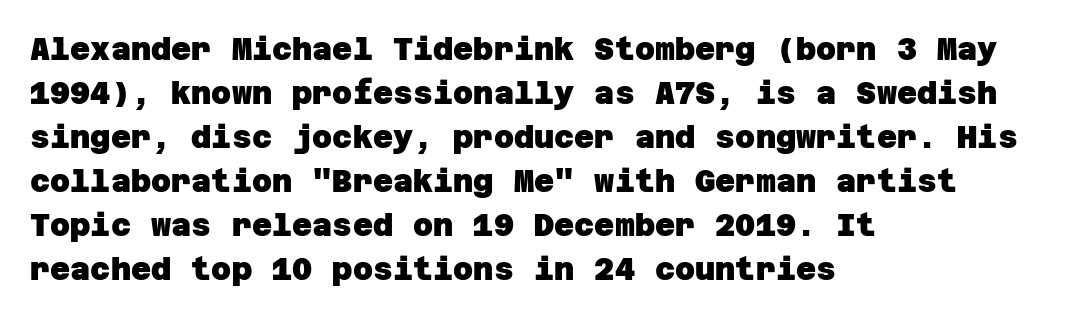
Q: Is the text bold? A: Yes.
Q: Is the typeface a serif or a sans-serif typeface? A: Sans-serif.
Q: Is the text underlined? A: No.
Q: How is the paragraph aligned? A: Left-aligned.
Q: Is the spacing between letters normal or unusually wide? A: Normal.
Q: Is the spacing between lines tight, normal or loose? A: Normal.
Q: Width (condensed, normal, or wide)? A: Normal.
Q: Stroke contrast? A: Low.
Q: x-height? A: Large.
